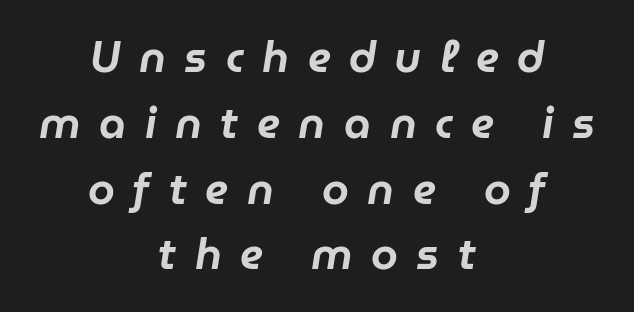
Every character sits at an angle, as italics do. Observe the wide spacing: letters keep a clear distance from each other. Descenders are the only things crossing below the line. You could not count columns in this text — the font is proportionally spaced. The lines are quadded center. The rows are spaced the way most documents space them.
